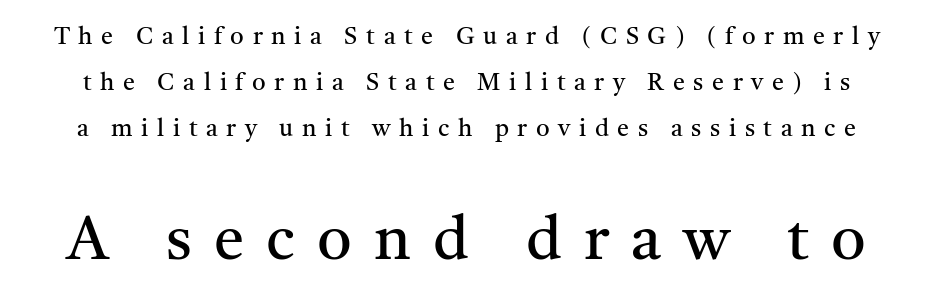
The area under the type is left untouched. No heavy texture on the line: the type isn't bold. This sample has the flowing, uneven cadence of proportional lettering. Letterform terminals end in serifs throughout the passage.
